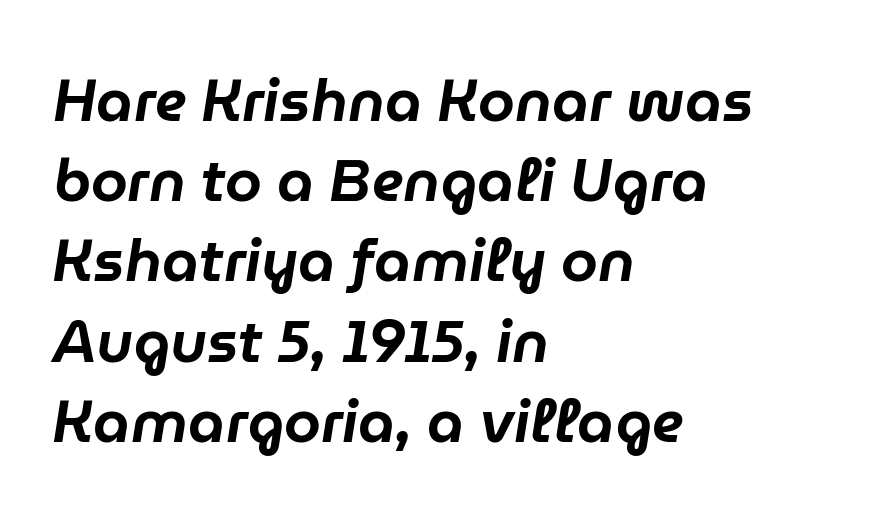
{"italic": "yes", "lean": "right", "slant_degrees": 9, "width": "normal", "stroke_contrast": "low", "x_height": "medium", "monospaced": "no", "underline": "no", "align": "left", "line_spacing": "normal", "line_spacing_ratio": 1.36, "letter_spacing": "normal", "letter_spacing_em": 0.0, "glyph_px": 59}
